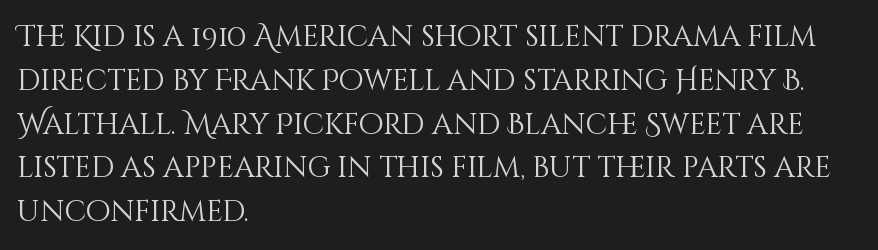
The image shows 29 px light type, upright; set left-aligned, normal line spacing (1.51x), normal letter spacing, not underlined; medium stroke contrast and a large x-height.
